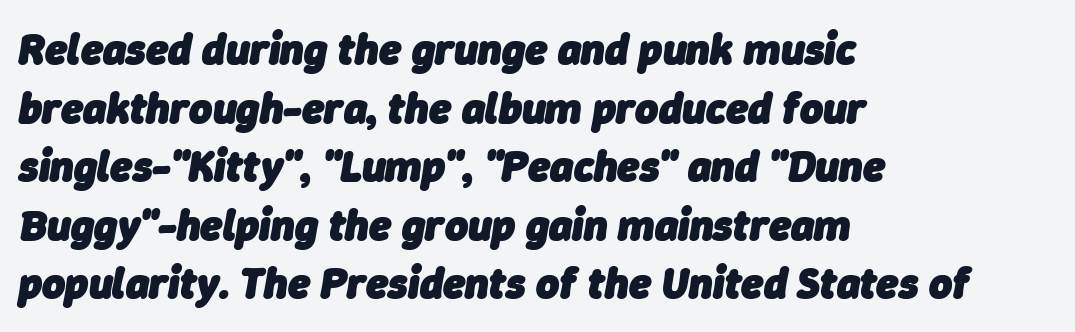
The image shows 44 px heavy type, italic (leaning right); set left-aligned, normal line spacing (1.33x), normal letter spacing, not underlined; low stroke contrast and a medium x-height.
